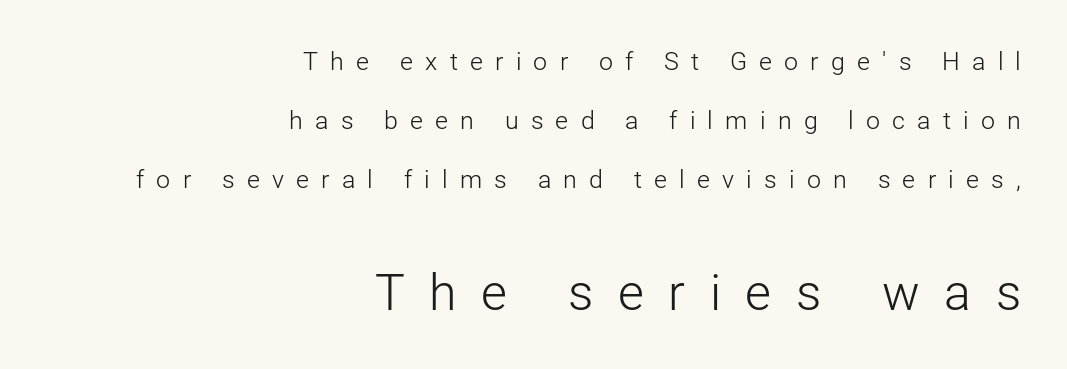
The image shows 50 px light sans-serif type, upright; set right-aligned, loose line spacing (2.36x), unusually wide letter spacing (+0.49 em), not underlined; the second (bottom) block is 2.0x larger; low stroke contrast and a medium x-height.
